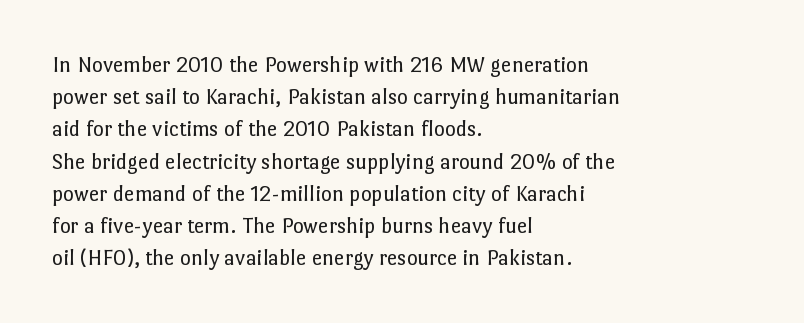
Regarding leading, the lines here are spaced in the standard way. The setting favours the left margin, as ordinary paragraphs usually do. The typeface has the unassuming heft of standard copy or less. The tracking reads as untouched default to a designer's eye. Type without underlining. Vertical strokes here are truly vertical.
